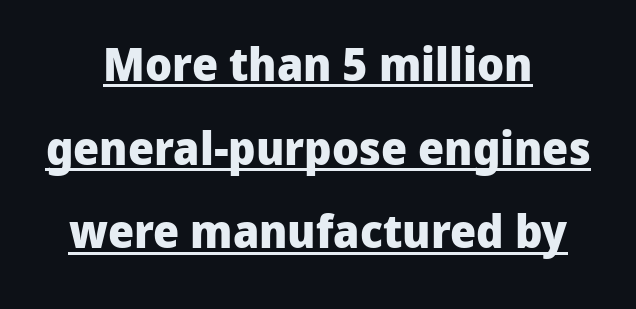
Glance below the letters and you will spot a drawn line. Weight: bold. Font category for this specimen: sans-serif. The letters stand upright; this is a roman face. The rendering uses natural spacing where letterforms have individual widths.
